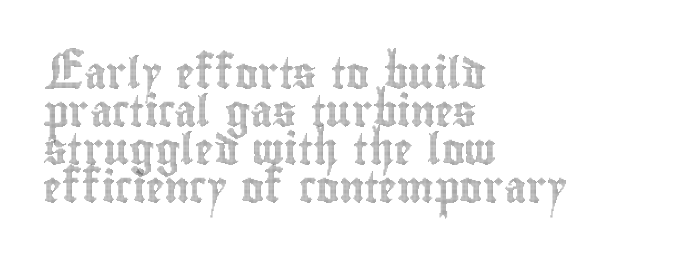
{"italic": "no", "width": "condensed", "x_height": "small", "monospaced": "no", "underline": "no", "align": "left", "line_spacing_ratio": 1.23, "letter_spacing": "normal", "letter_spacing_em": 0.0, "glyph_px": 31}
